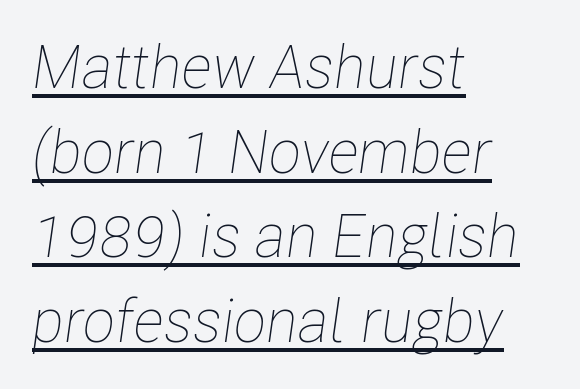
{"italic": "yes", "lean": "right", "slant_degrees": 8, "bold": "no", "weight": "thin", "width": "condensed", "stroke_contrast": "low", "x_height": "medium", "monospaced": "no", "underline": "yes", "align": "left", "line_spacing": "normal", "line_spacing_ratio": 1.41, "letter_spacing": "normal", "letter_spacing_em": 0.0, "glyph_px": 60}
